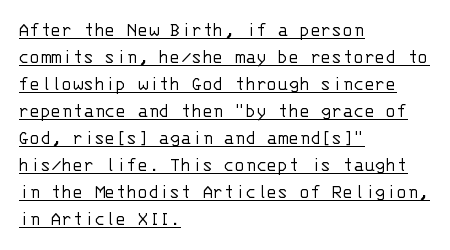
The lettering is marked with a stroke running underneath it. In terms of posture, this sample is upright. No extra ink here — the face is not bold. The designer left line spacing at the default. The text block is weighted toward the left margin, trailing off unevenly rightward. What stands out about the letter spacing? Nothing — it is the standard amount.
